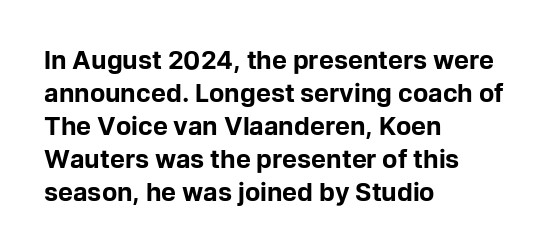
The image shows 25 px bold type, upright; set left-aligned, normal line spacing (1.32x), normal letter spacing, not underlined.
